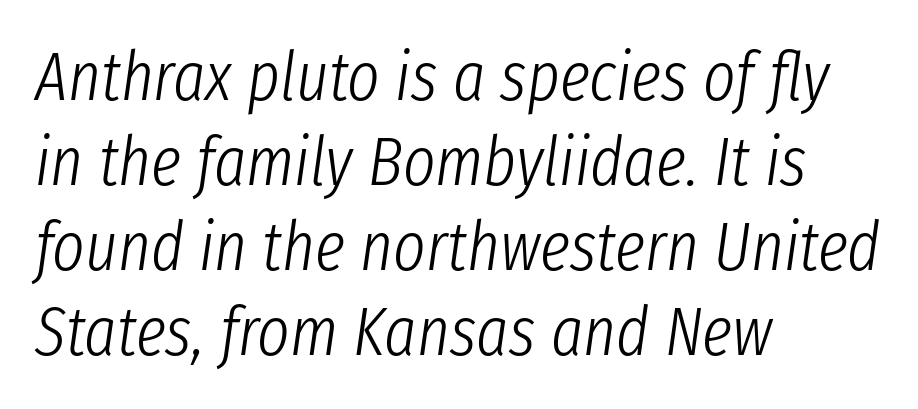
Q: Is the text bold? A: No.
Q: Is the text italic (slanted)? A: Yes, it leans right by about 8 degrees.
Q: Is the text underlined? A: No.
Q: How is the paragraph aligned? A: Left-aligned.
Q: Is the spacing between letters normal or unusually wide? A: Normal.
Q: Width (condensed, normal, or wide)? A: Condensed.
Q: Stroke contrast? A: Low.
Q: x-height? A: Medium.
Q: Monospaced? A: No.
